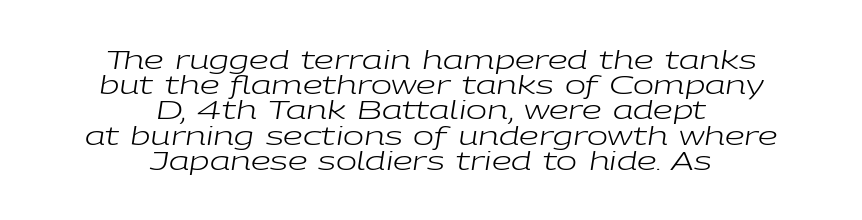
{"italic": "yes", "lean": "right", "slant_degrees": 9, "bold": "no", "underline": "no", "align": "center", "line_spacing": "tight", "line_spacing_ratio": 1.01, "letter_spacing": "normal", "letter_spacing_em": 0.0, "glyph_px": 25}
